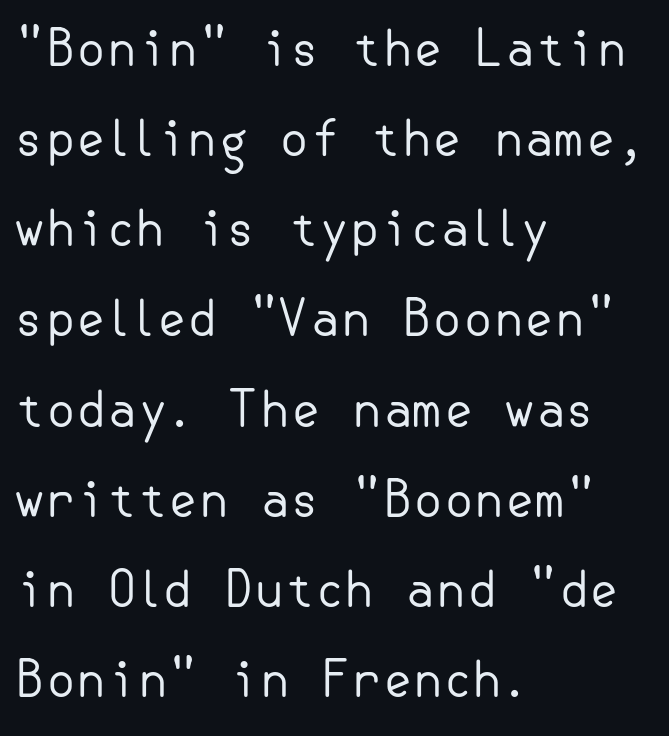
The image shows 49 px regular-weight sans-serif type, upright; set left-aligned, line spacing 1.84x, normal letter spacing, not underlined; low stroke contrast and a small x-height.
